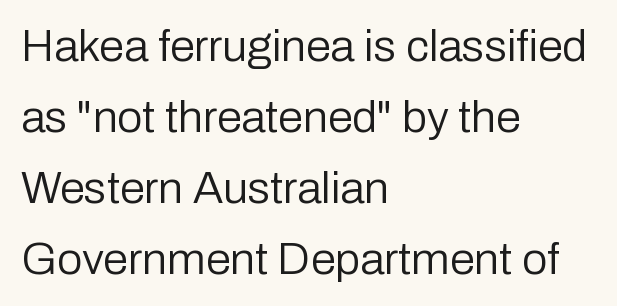
Q: Is the text bold? A: No.
Q: Is the text italic (slanted)? A: No, it is upright.
Q: Is the typeface a serif or a sans-serif typeface? A: Sans-serif.
Q: Is the text underlined? A: No.
Q: How is the paragraph aligned? A: Left-aligned.
Q: Is the spacing between letters normal or unusually wide? A: Normal.
Q: Is the spacing between lines tight, normal or loose? A: Normal.
Q: Width (condensed, normal, or wide)? A: Normal.
Q: Stroke contrast? A: Low.
Q: x-height? A: Medium.
Q: Monospaced? A: No.
